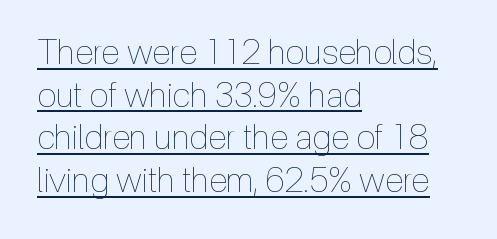
{"italic": "no", "bold": "no", "weight": "thin", "width": "condensed", "x_height": "medium", "monospaced": "no", "underline": "yes", "align": "left", "line_spacing_ratio": 1.22, "letter_spacing": "normal", "letter_spacing_em": 0.0, "glyph_px": 35}
